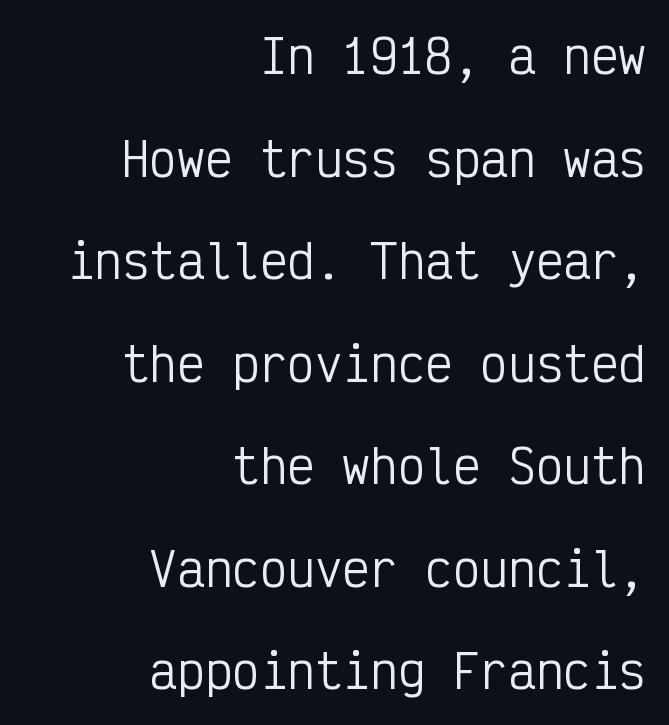
Q: Is the text bold? A: No.
Q: Is the text italic (slanted)? A: No, it is upright.
Q: Is the typeface a serif or a sans-serif typeface? A: Sans-serif.
Q: Is the text underlined? A: No.
Q: How is the paragraph aligned? A: Right-aligned.
Q: Is the spacing between letters normal or unusually wide? A: Normal.
Q: Is the spacing between lines tight, normal or loose? A: Loose.
Q: Width (condensed, normal, or wide)? A: Condensed.
Q: Stroke contrast? A: Low.
Q: x-height? A: Medium.
Q: Monospaced? A: Yes.
